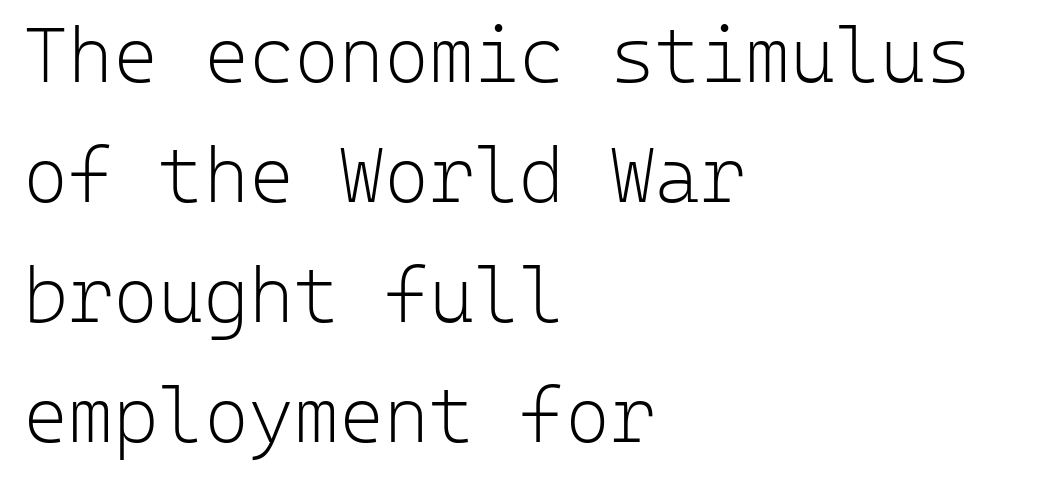
Q: Is the text bold? A: No.
Q: Is the text italic (slanted)? A: No, it is upright.
Q: Is the typeface a serif or a sans-serif typeface? A: Sans-serif.
Q: Is the text underlined? A: No.
Q: How is the paragraph aligned? A: Left-aligned.
Q: Is the spacing between letters normal or unusually wide? A: Normal.
Q: Is the spacing between lines tight, normal or loose? A: Normal.
Q: Width (condensed, normal, or wide)? A: Normal.
Q: Stroke contrast? A: Low.
Q: x-height? A: Medium.
Q: Monospaced? A: Yes.
